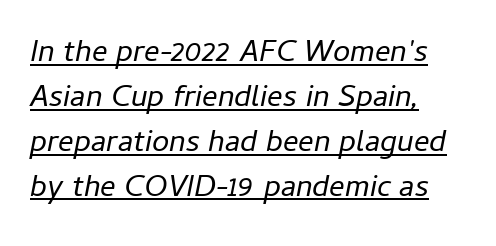
Interline gaps are of average width in this sample. Stroke thickness stays within the range of a standard reading face or lighter. Descenders here cross a horizontal rule under the line. Here the designer chose a conventional face with non-uniform glyph widths.
